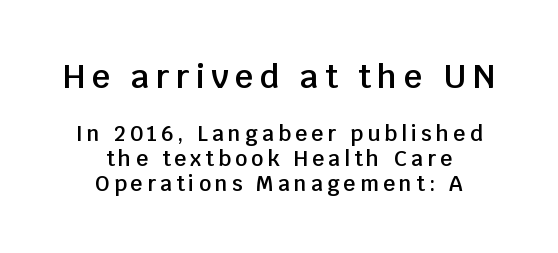
{"serif": "no", "italic": "no", "bold": "semi", "weight": "semibold", "width": "normal", "stroke_contrast": "low", "x_height": "large", "monospaced": "no", "underline": "no", "align": "center", "line_spacing_ratio": 1.19, "letter_spacing": "wide", "letter_spacing_em": 0.2, "larger_block": "first", "size_ratio": 1.52, "glyph_px": 32}
